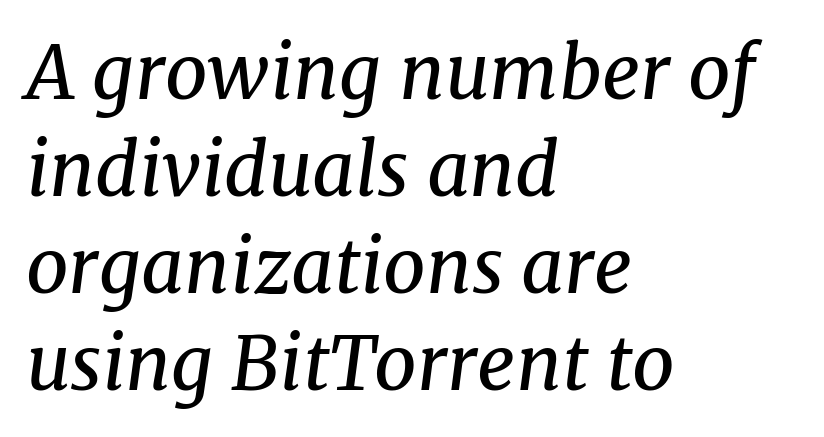
The image shows 74 px regular-weight serif type, italic (leaning right); set left-aligned, normal line spacing (1.31x), normal letter spacing, not underlined; medium stroke contrast and a medium x-height.
